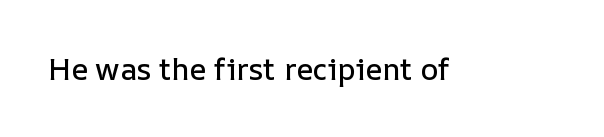
The image shows 30 px text type, upright; set normal letter spacing, not underlined; low stroke contrast and a medium x-height.
